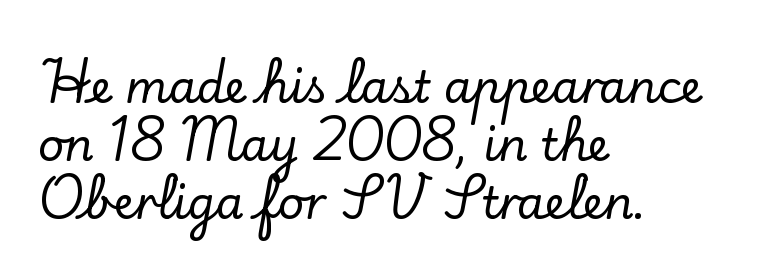
Q: Is the text italic (slanted)? A: Yes.
Q: Is the typeface a serif or a sans-serif typeface? A: Serif.
Q: Is the text underlined? A: No.
Q: How is the paragraph aligned? A: Left-aligned.
Q: Is the spacing between letters normal or unusually wide? A: Normal.
Q: Is the spacing between lines tight, normal or loose? A: Normal.
Q: Width (condensed, normal, or wide)? A: Normal.
Q: Stroke contrast? A: Low.
Q: x-height? A: Small.
Q: Monospaced? A: No.
